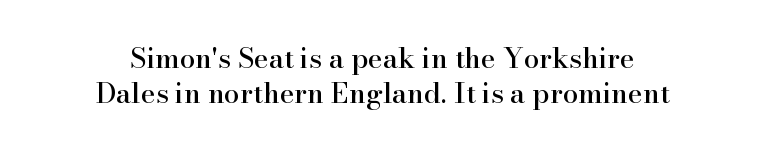
The gaps between neighbouring characters are ordinary and unremarkable. Ascenders rise straight up at ninety degrees. Do the characters align in a grid? No, the font is proportional. Honestly, there is no underline to notice here at all. Note: serifs present on the glyphs. Does the copy run flush right? No — it is centered line by line.
